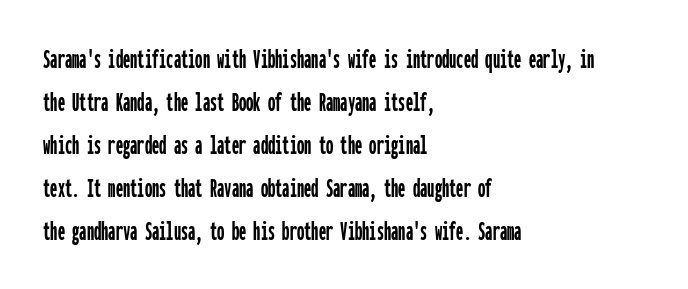
The image shows 29 px condensed sans-serif type, upright, monospaced; set left-aligned, normal line spacing (1.48x), normal letter spacing, not underlined; low stroke contrast and a medium x-height.
